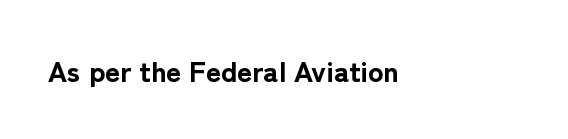
{"serif": "no", "italic": "no", "bold": "yes", "weight": "bold", "width": "normal", "stroke_contrast": "low", "x_height": "medium", "monospaced": "no", "underline": "no", "align": "left", "letter_spacing": "normal", "letter_spacing_em": 0.0, "glyph_px": 29}
